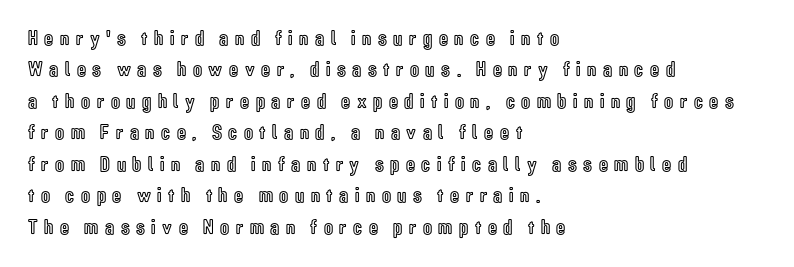
The text block is weighted toward the left margin, trailing off unevenly rightward. The face used here is rendered with a markedly widened letterfit. Whoever set this chose a conventional vertical rhythm. The axis of the letterforms is exactly vertical.
